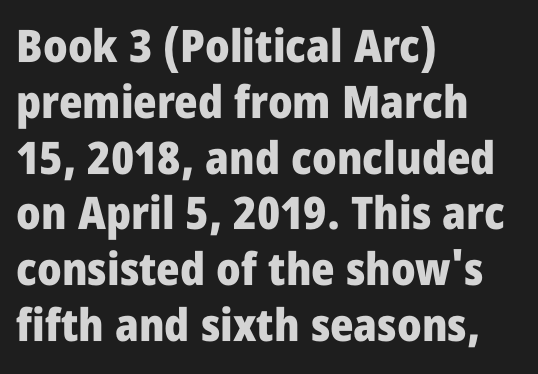
{"serif": "no", "italic": "no", "bold": "yes", "weight": "heavy", "width": "condensed", "stroke_contrast": "low", "x_height": "large", "monospaced": "no", "underline": "no", "align": "left", "line_spacing_ratio": 1.24, "letter_spacing": "normal", "letter_spacing_em": 0.0, "glyph_px": 45}
